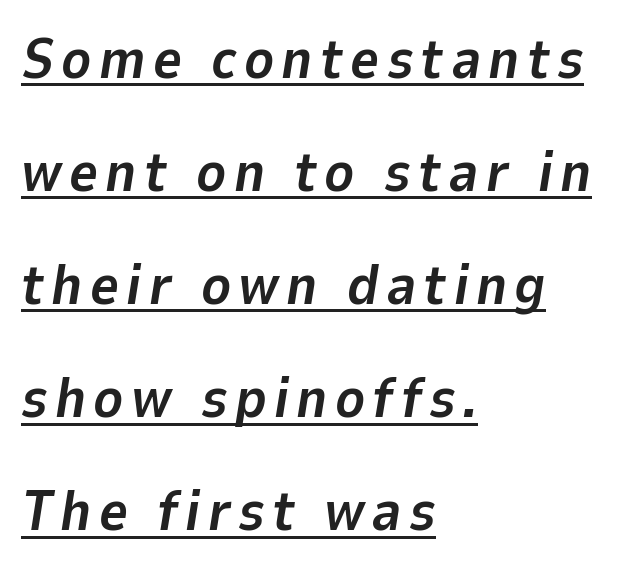
The image shows 56 px bold type, italic (leaning right); set left-aligned, loose line spacing (2.02x), underlined; low stroke contrast and a medium x-height.
